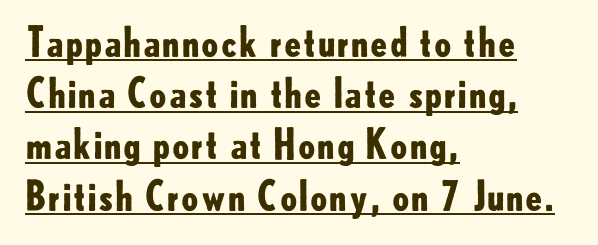
Q: Is the text bold? A: Yes.
Q: Is the text italic (slanted)? A: No, it is upright.
Q: Is the typeface a serif or a sans-serif typeface? A: Sans-serif.
Q: Is the text underlined? A: Yes.
Q: How is the paragraph aligned? A: Left-aligned.
Q: Is the spacing between letters normal or unusually wide? A: Normal.
Q: Is the spacing between lines tight, normal or loose? A: Normal.
Q: Width (condensed, normal, or wide)? A: Normal.
Q: Stroke contrast? A: Low.
Q: x-height? A: Small.
Q: Monospaced? A: No.
